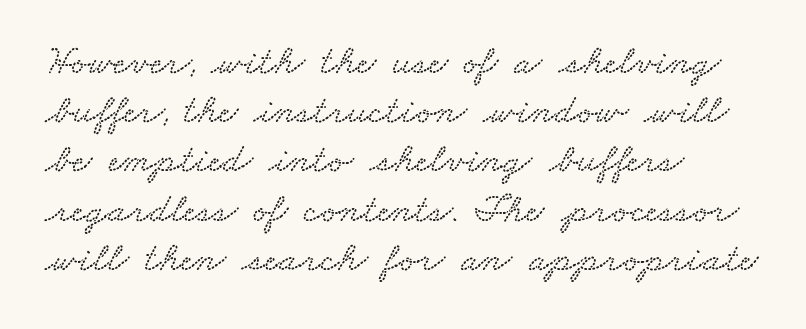
Q: Is the text underlined? A: No.
Q: How is the paragraph aligned? A: Left-aligned.
Q: Is the spacing between letters normal or unusually wide? A: Normal.
Q: Width (condensed, normal, or wide)? A: Wide.
Q: Stroke contrast? A: Low.
Q: x-height? A: Small.
Q: Monospaced? A: No.
